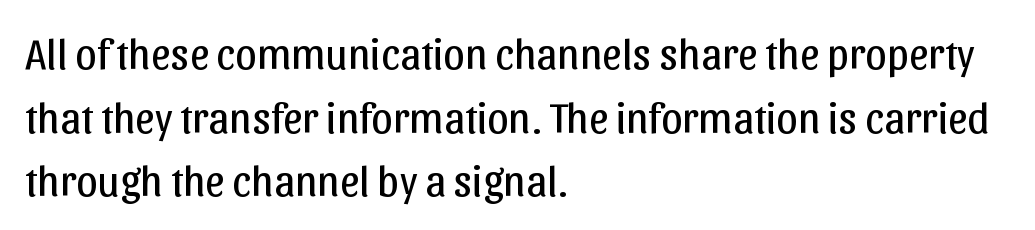
{"serif": "no", "italic": "no", "bold": "no", "weight": "regular", "width": "normal", "stroke_contrast": "low", "x_height": "medium", "monospaced": "no", "underline": "no", "align": "left", "line_spacing": "normal", "line_spacing_ratio": 1.48, "letter_spacing": "normal", "letter_spacing_em": 0.0, "glyph_px": 43}
